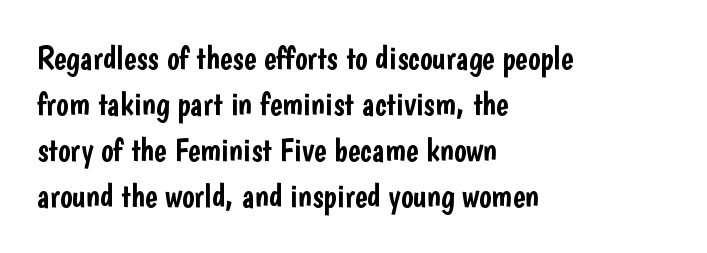
The image shows 33 px condensed sans-serif type, upright; set left-aligned, normal line spacing (1.39x), normal letter spacing, not underlined; low stroke contrast and a medium x-height.
